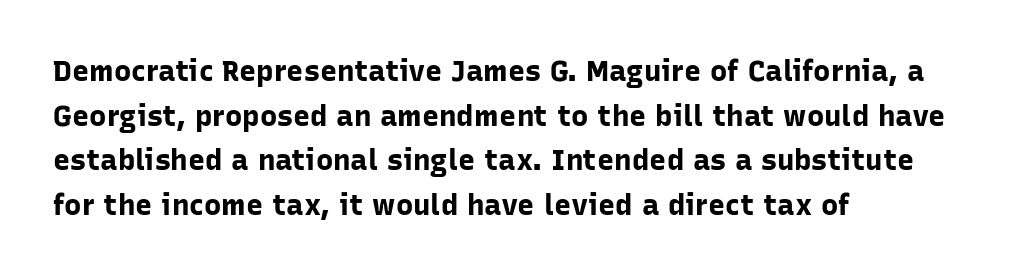
Q: Is the text bold? A: Yes.
Q: Is the text italic (slanted)? A: No, it is upright.
Q: Is the typeface a serif or a sans-serif typeface? A: Sans-serif.
Q: Is the text underlined? A: No.
Q: How is the paragraph aligned? A: Left-aligned.
Q: Is the spacing between letters normal or unusually wide? A: Normal.
Q: Is the spacing between lines tight, normal or loose? A: Normal.
Q: Width (condensed, normal, or wide)? A: Normal.
Q: Stroke contrast? A: Low.
Q: x-height? A: Medium.
Q: Monospaced? A: No.
